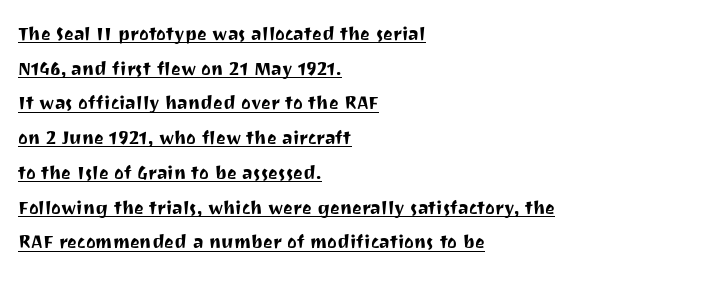
{"italic": "no", "underline": "yes", "align": "left", "line_spacing": "normal", "line_spacing_ratio": 1.51, "letter_spacing": "normal", "letter_spacing_em": 0.0, "glyph_px": 23}
